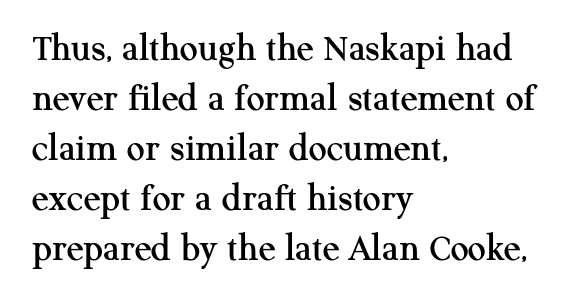
The image shows 40 px serif type, upright; set left-aligned, normal line spacing (1.25x), normal letter spacing, not underlined; medium stroke contrast and a medium x-height.
